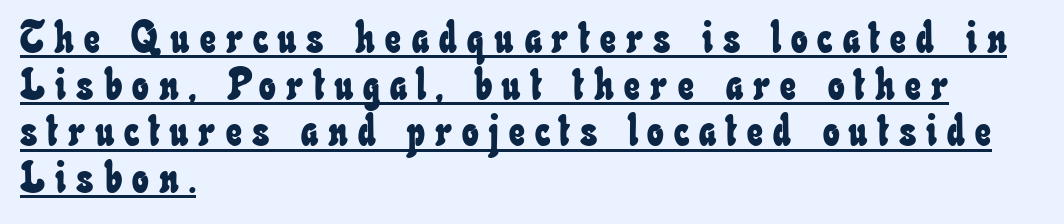
Q: Is the text underlined? A: Yes.
Q: How is the paragraph aligned? A: Left-aligned.
Q: Is the spacing between letters normal or unusually wide? A: Unusually wide.
Q: Is the spacing between lines tight, normal or loose? A: Tight.
Q: Width (condensed, normal, or wide)? A: Condensed.
Q: Stroke contrast? A: Low.
Q: x-height? A: Small.
Q: Monospaced? A: No.
